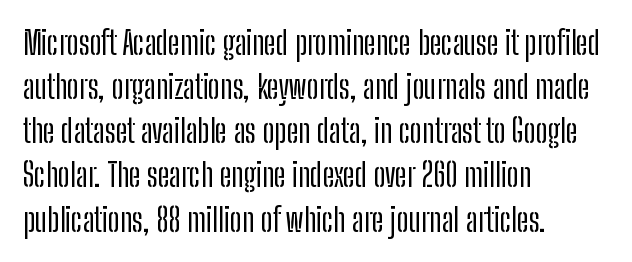
Q: Is the text italic (slanted)? A: No, it is upright.
Q: Is the typeface a serif or a sans-serif typeface? A: Sans-serif.
Q: Is the text underlined? A: No.
Q: How is the paragraph aligned? A: Left-aligned.
Q: Is the spacing between letters normal or unusually wide? A: Normal.
Q: Is the spacing between lines tight, normal or loose? A: Normal.
Q: Width (condensed, normal, or wide)? A: Condensed.
Q: Stroke contrast? A: Low.
Q: x-height? A: Medium.
Q: Monospaced? A: No.
